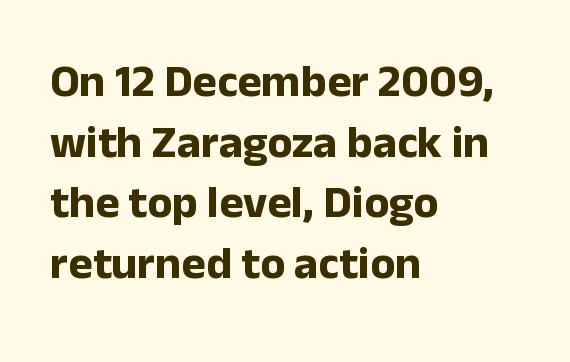
{"serif": "no", "italic": "no", "bold": "yes", "weight": "bold", "width": "normal", "stroke_contrast": "low", "x_height": "medium", "monospaced": "no", "underline": "no", "align": "left", "line_spacing": "normal", "line_spacing_ratio": 1.32, "letter_spacing": "normal", "letter_spacing_em": 0.0, "glyph_px": 46}
